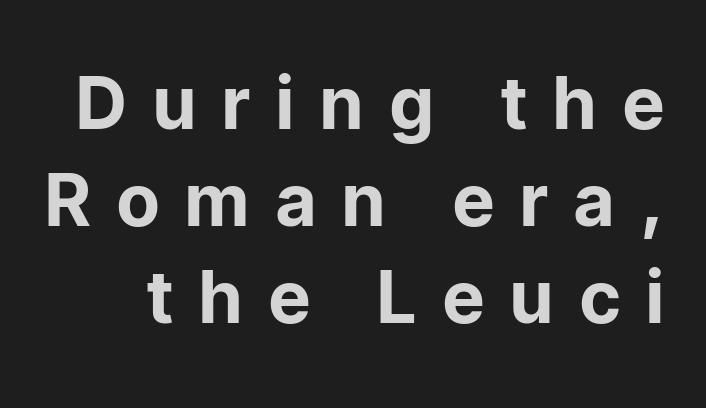
This sample has the flowing, uneven cadence of proportional lettering. The space directly below the letters is spotless. Someone cranked the tracking dial way up on this one. Does the leading feel generous? No, just average.
